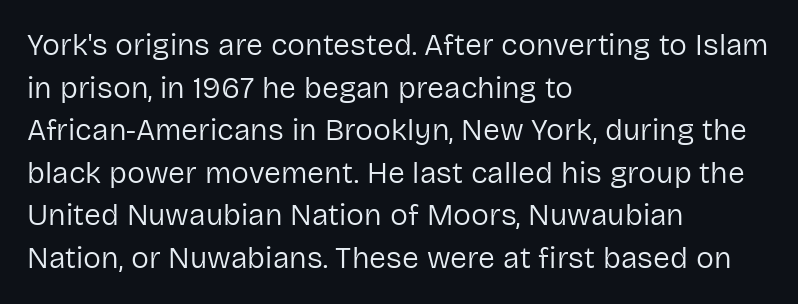
Q: Is the text bold? A: No.
Q: Is the text italic (slanted)? A: No, it is upright.
Q: Is the typeface a serif or a sans-serif typeface? A: Sans-serif.
Q: Is the text underlined? A: No.
Q: How is the paragraph aligned? A: Left-aligned.
Q: Is the spacing between letters normal or unusually wide? A: Normal.
Q: Is the spacing between lines tight, normal or loose? A: Normal.
Q: Width (condensed, normal, or wide)? A: Normal.
Q: Stroke contrast? A: Low.
Q: x-height? A: Medium.
Q: Monospaced? A: No.
